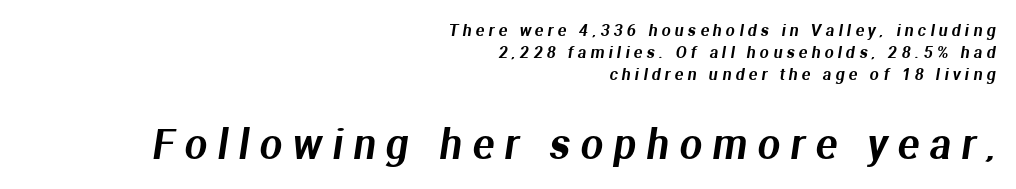
Q: Is the typeface a serif or a sans-serif typeface? A: Sans-serif.
Q: Is the text underlined? A: No.
Q: How is the paragraph aligned? A: Right-aligned.
Q: Is the spacing between letters normal or unusually wide? A: Unusually wide.
Q: Is the spacing between lines tight, normal or loose? A: Normal.
Q: Which block of text is set in a larger size, the first (top) or the second (bottom)? A: The second (bottom) one.
Q: Width (condensed, normal, or wide)? A: Normal.
Q: Stroke contrast? A: Medium.
Q: x-height? A: Medium.
Q: Monospaced? A: No.
